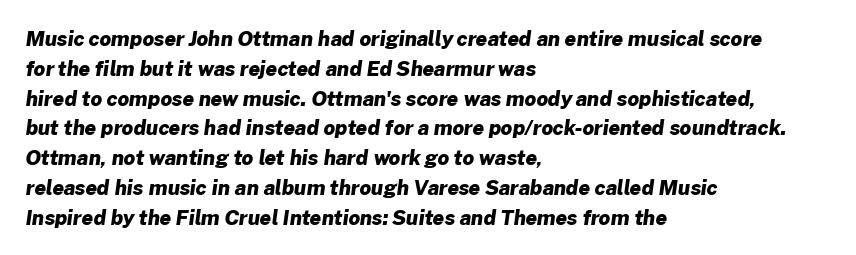
{"bold": "yes", "underline": "no", "align": "left", "line_spacing": "normal", "line_spacing_ratio": 1.49, "letter_spacing": "normal", "letter_spacing_em": 0.0, "glyph_px": 20}
